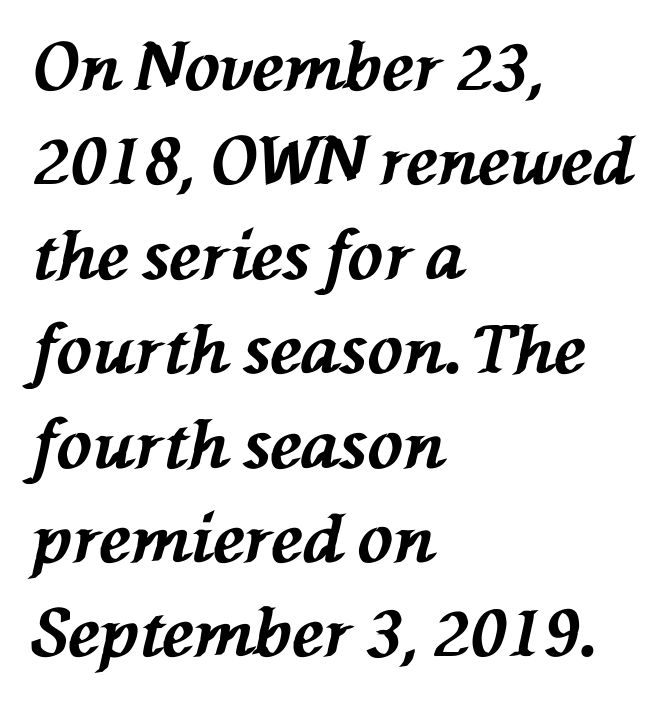
Notice how descenders clear the ascenders below comfortably — that's standard leading. Here the designer chose a conventional face with non-uniform glyph widths. Only glyphs here, with clear space below each row. Nobody touched the tracking dial on this one.
